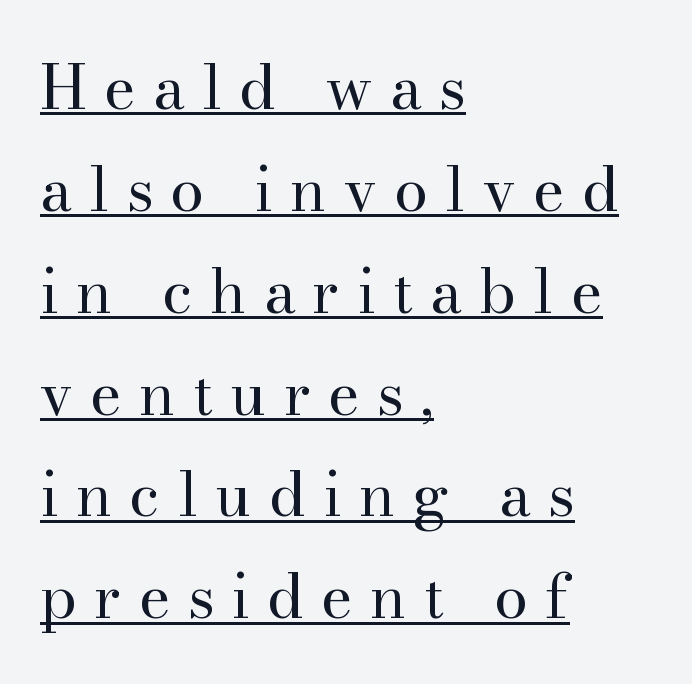
The image shows 61 px regular-weight serif type, upright; set left-aligned, normal line spacing (1.67x), unusually wide letter spacing (+0.28 em), underlined; high stroke contrast and a small x-height.
